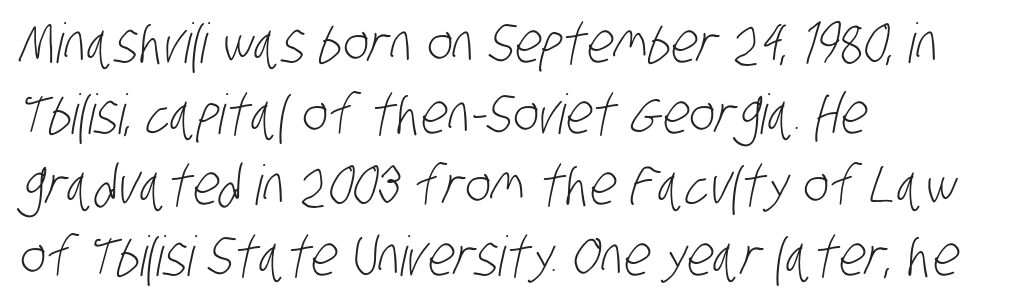
Q: Is the text bold? A: No.
Q: Is the typeface a serif or a sans-serif typeface? A: Sans-serif.
Q: Is the text underlined? A: No.
Q: How is the paragraph aligned? A: Left-aligned.
Q: Is the spacing between letters normal or unusually wide? A: Normal.
Q: Is the spacing between lines tight, normal or loose? A: Normal.
Q: Width (condensed, normal, or wide)? A: Condensed.
Q: Stroke contrast? A: Low.
Q: x-height? A: Large.
Q: Monospaced? A: No.
